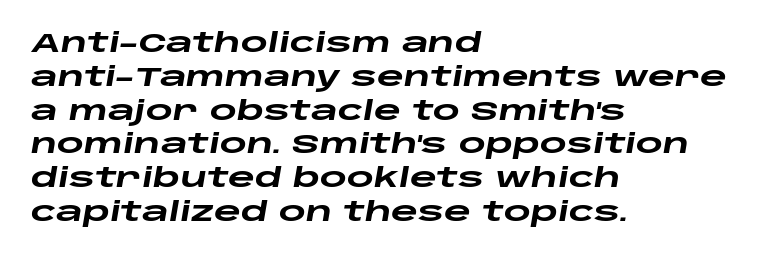
The image shows 26 px bold type, italic (leaning right); set left-aligned, normal line spacing (1.3x), normal letter spacing, not underlined.
